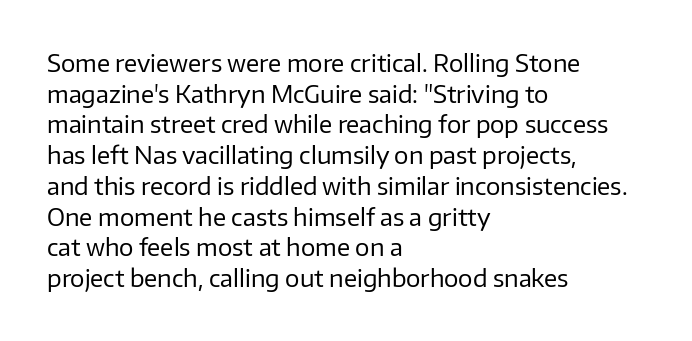
{"italic": "no", "bold": "no", "underline": "no", "align": "left", "line_spacing": "normal", "line_spacing_ratio": 1.28, "letter_spacing": "normal", "letter_spacing_em": 0.0, "glyph_px": 24}
